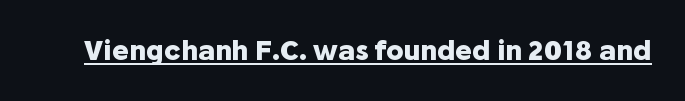
The image shows 26 px bold type, upright; set normal letter spacing, underlined.
